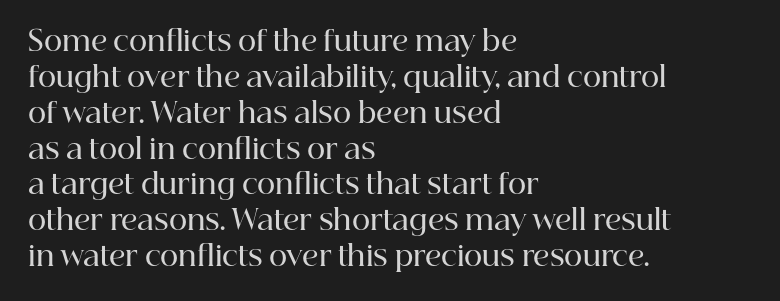
In CSS terms this would be text-align: left. Unlike a clean sans, this face finishes its strokes with serifs. Descender tails drop into unmarked territory. The leading is moderate, giving the passage an even texture. Each letter keeps its own natural width here, so spacing adapts to shape. This sample uses plain, unmodified letter spacing.
